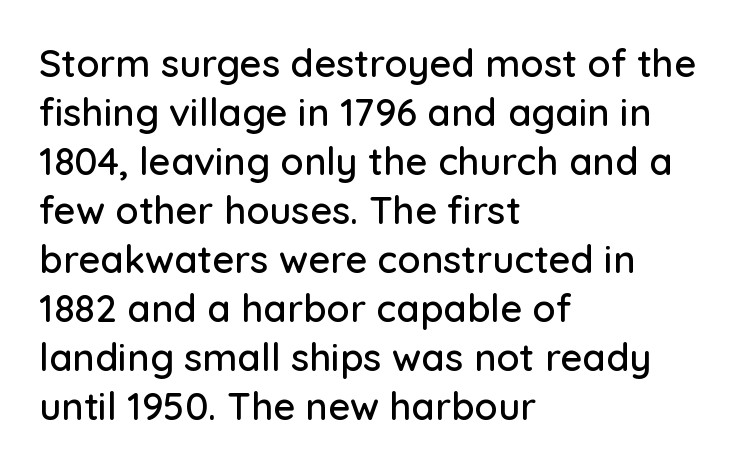
The image shows 38 px sans-serif type, upright; set left-aligned, normal line spacing (1.29x), normal letter spacing, not underlined; low stroke contrast and a medium x-height.
